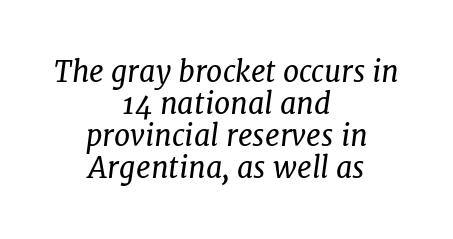
Each letter keeps its own natural width here, so spacing adapts to shape. Slanted lettering throughout. Baseline-to-baseline distance is barely more than the letter height. Does the type have serifs? Yes, each stem ends in a small foot.
